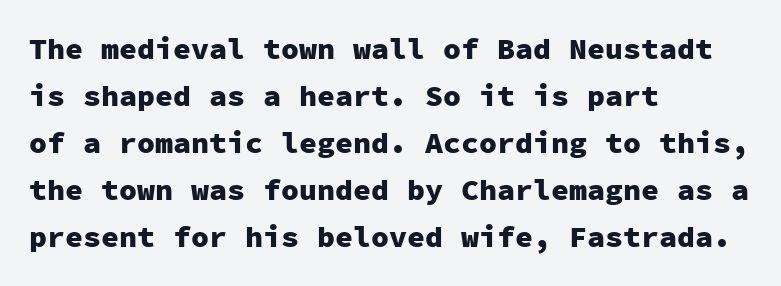
The image shows 30 px heavy sans-serif type, upright, monospaced; set left-aligned, normal line spacing (1.57x), normal letter spacing, not underlined; low stroke contrast and a medium x-height.
